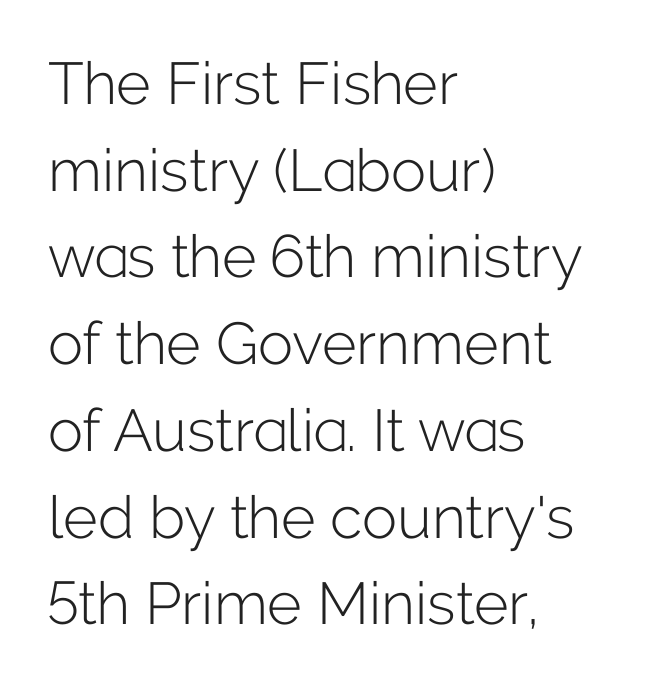
{"serif": "no", "italic": "no", "bold": "no", "weight": "light", "width": "normal", "stroke_contrast": "low", "x_height": "medium", "monospaced": "no", "underline": "no", "align": "left", "line_spacing": "normal", "line_spacing_ratio": 1.47, "letter_spacing": "normal", "letter_spacing_em": 0.0, "glyph_px": 59}
